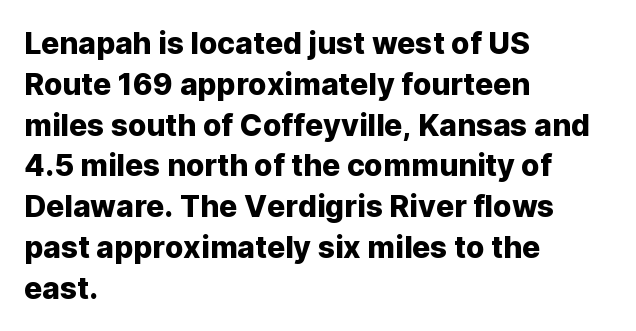
Q: Is the text italic (slanted)? A: No, it is upright.
Q: Is the typeface a serif or a sans-serif typeface? A: Sans-serif.
Q: Is the text underlined? A: No.
Q: How is the paragraph aligned? A: Left-aligned.
Q: Is the spacing between letters normal or unusually wide? A: Normal.
Q: Is the spacing between lines tight, normal or loose? A: Normal.
Q: Width (condensed, normal, or wide)? A: Normal.
Q: Stroke contrast? A: Low.
Q: x-height? A: Medium.
Q: Monospaced? A: No.
